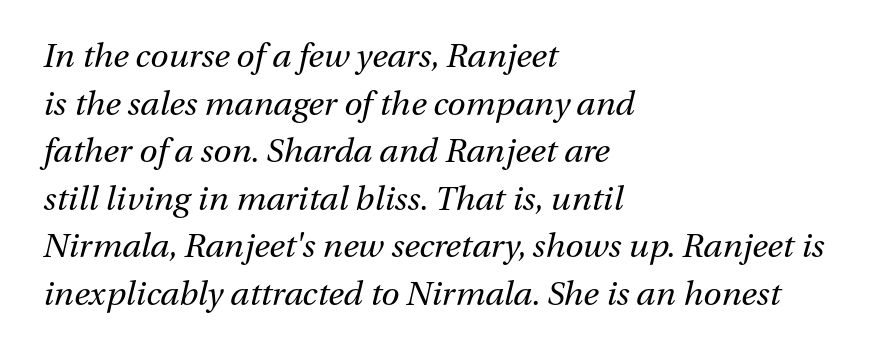
If you measured baseline to baseline, you'd find a middling distance. If you drew a line through each stem, it would be angled. The paragraph has a hard left edge and a soft right edge. Rule under the text: the space is simply empty. Words appear dense and cohesive because spacing is normal. Stems here are at most as thick as an everyday book face.
